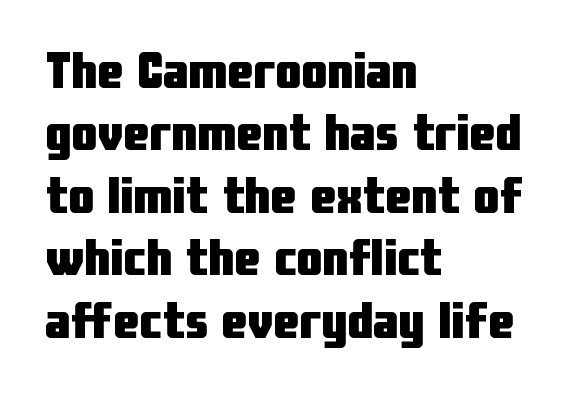
Proportional: the letters do not fall into vertical columns. The gap between lines stays unmarked. As a designer I'd log this as weight 700, bold. Default kerning and tracking; the words read as compact shapes. Letterform terminals end flat and unadorned throughout the passage.
